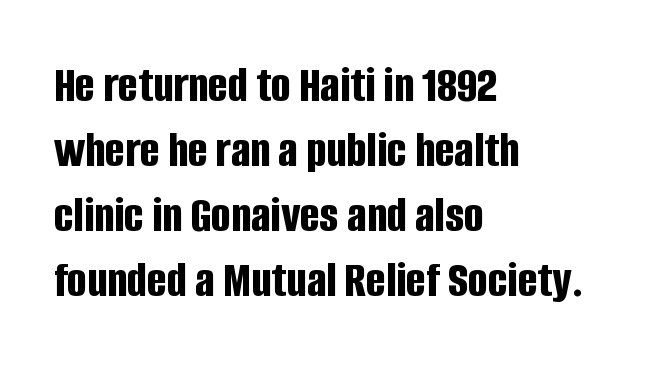
Q: Is the text bold? A: Yes.
Q: Is the text italic (slanted)? A: No, it is upright.
Q: Is the typeface a serif or a sans-serif typeface? A: Sans-serif.
Q: Is the text underlined? A: No.
Q: How is the paragraph aligned? A: Left-aligned.
Q: Is the spacing between letters normal or unusually wide? A: Normal.
Q: Is the spacing between lines tight, normal or loose? A: Normal.
Q: Width (condensed, normal, or wide)? A: Condensed.
Q: Stroke contrast? A: Low.
Q: x-height? A: Large.
Q: Monospaced? A: No.
